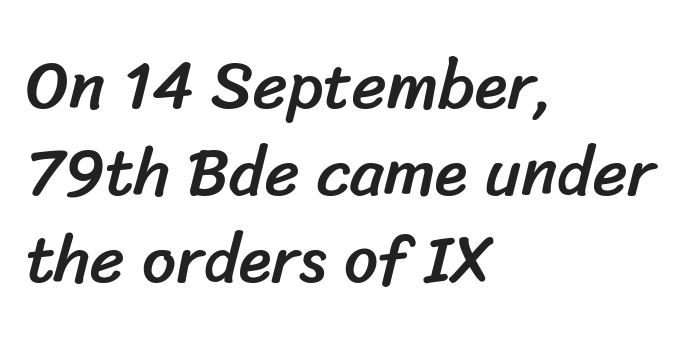
Compared with typical body copy, the letter spacing here is the same. Has an underline been added? It has not. Proportional: the letters do not fall into vertical columns. This is sans-serif lettering, the kind often seen on screens and signage.
